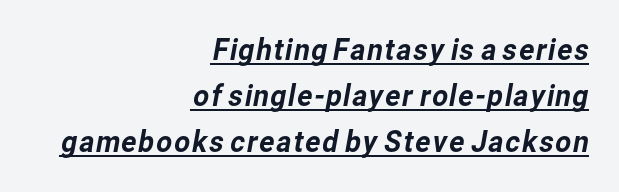
Q: Is the typeface a serif or a sans-serif typeface? A: Sans-serif.
Q: Is the text underlined? A: Yes.
Q: How is the paragraph aligned? A: Right-aligned.
Q: Is the spacing between letters normal or unusually wide? A: Normal.
Q: Is the spacing between lines tight, normal or loose? A: Normal.
Q: Width (condensed, normal, or wide)? A: Normal.
Q: Stroke contrast? A: Low.
Q: x-height? A: Medium.
Q: Monospaced? A: No.
